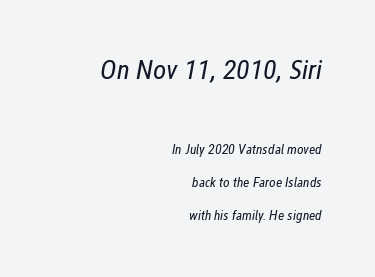
The image shows 28 px regular-weight, condensed type, italic (leaning right); set right-aligned, loose line spacing (2.35x), normal letter spacing, not underlined; the first (top) block is 2.0x larger; low stroke contrast and a medium x-height.
